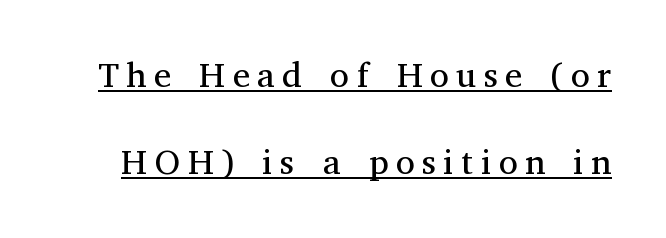
The image shows 35 px regular-weight serif type, upright; set loose line spacing (2.49x), unusually wide letter spacing (+0.21 em), underlined; medium stroke contrast and a medium x-height.
